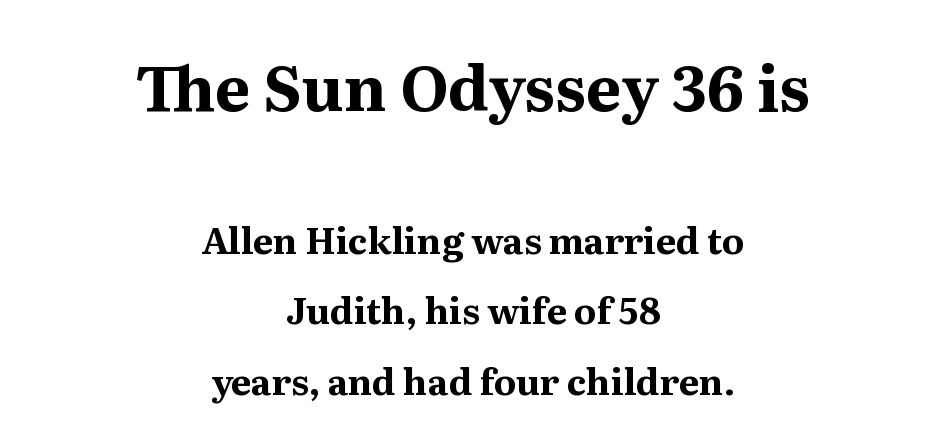
{"serif": "yes", "italic": "no", "bold": "yes", "weight": "bold", "width": "normal", "stroke_contrast": "medium", "x_height": "medium", "monospaced": "no", "underline": "no", "align": "center", "line_spacing": "loose", "line_spacing_ratio": 1.97, "letter_spacing": "normal", "letter_spacing_em": 0.0, "larger_block": "first", "size_ratio": 1.75, "glyph_px": 63}
